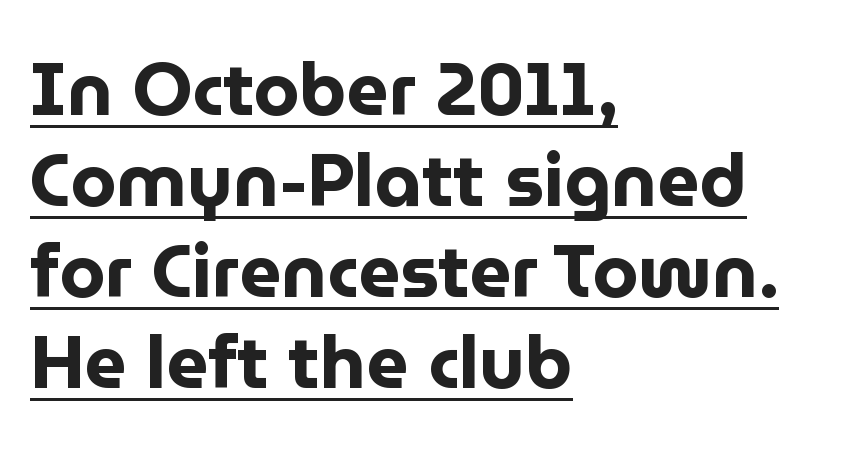
The image shows 74 px bold sans-serif type, upright; set left-aligned, line spacing 1.23x, normal letter spacing, underlined; low stroke contrast and a medium x-height.
